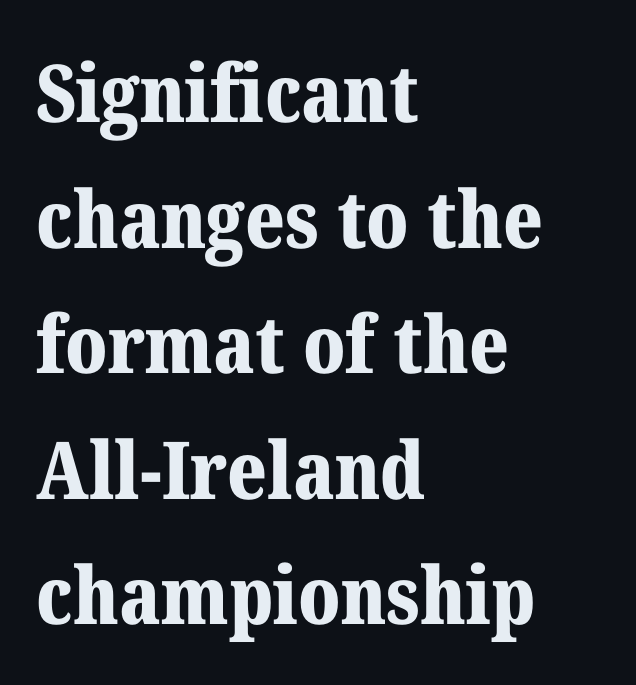
Q: Is the text bold? A: Yes.
Q: Is the text italic (slanted)? A: No, it is upright.
Q: Is the typeface a serif or a sans-serif typeface? A: Serif.
Q: Is the text underlined? A: No.
Q: How is the paragraph aligned? A: Left-aligned.
Q: Is the spacing between letters normal or unusually wide? A: Normal.
Q: Is the spacing between lines tight, normal or loose? A: Normal.
Q: Width (condensed, normal, or wide)? A: Normal.
Q: Stroke contrast? A: Medium.
Q: x-height? A: Medium.
Q: Monospaced? A: No.
